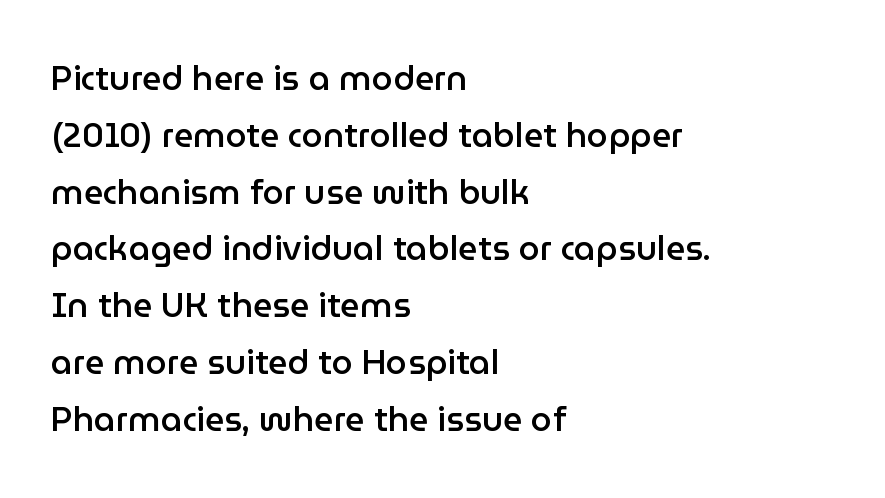
Each word holds together tightly as a unit, with standard inter-letter gaps. A typesetter would label this face a sans. The strip under each line holds only bare page. A typesetter would call this proportional, since set widths differ per character. On the weight axis this lands at semibold, roughly 600.
